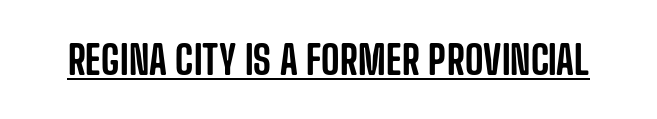
Q: Is the text italic (slanted)? A: No, it is upright.
Q: Is the typeface a serif or a sans-serif typeface? A: Sans-serif.
Q: Is the text underlined? A: Yes.
Q: Is the spacing between letters normal or unusually wide? A: Normal.
Q: Width (condensed, normal, or wide)? A: Condensed.
Q: Stroke contrast? A: Low.
Q: x-height? A: Large.
Q: Monospaced? A: No.
